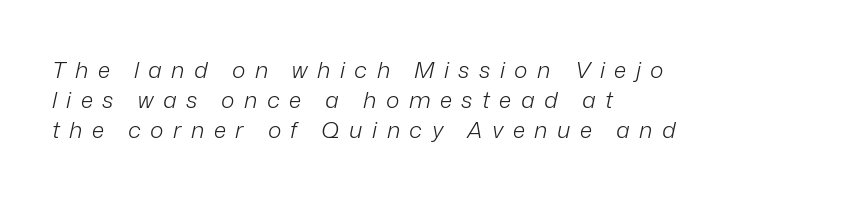
The image shows 23 px text type, italic (leaning right); set left-aligned, normal line spacing (1.31x), unusually wide letter spacing (+0.41 em), not underlined.
